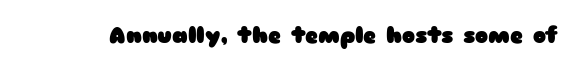
Q: Is the text bold? A: Yes.
Q: Is the text italic (slanted)? A: No, it is upright.
Q: Is the text underlined? A: No.
Q: Is the spacing between letters normal or unusually wide? A: Normal.
